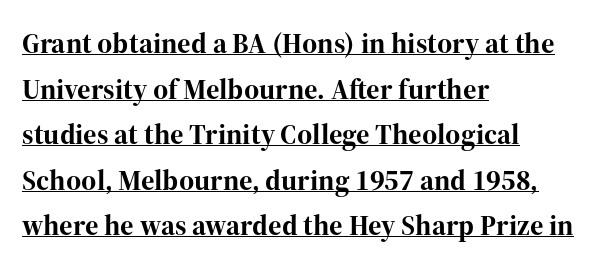
The image shows 29 px bold serif type, upright; set left-aligned, normal line spacing (1.57x), normal letter spacing, underlined; high stroke contrast and a medium x-height.
